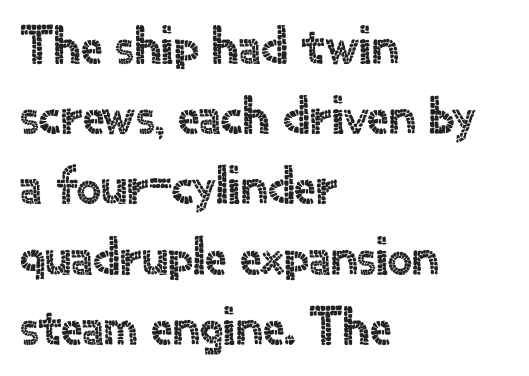
Words float on clear page, feet unadorned. Letterform terminals end flat and unadorned throughout the passage. Varying glyph widths throughout — classic text-font behaviour. Line starts are locked; line ends wander. If you measured baseline to baseline, you'd find a middling distance. The letters stand straight up with perfectly vertical stems.
